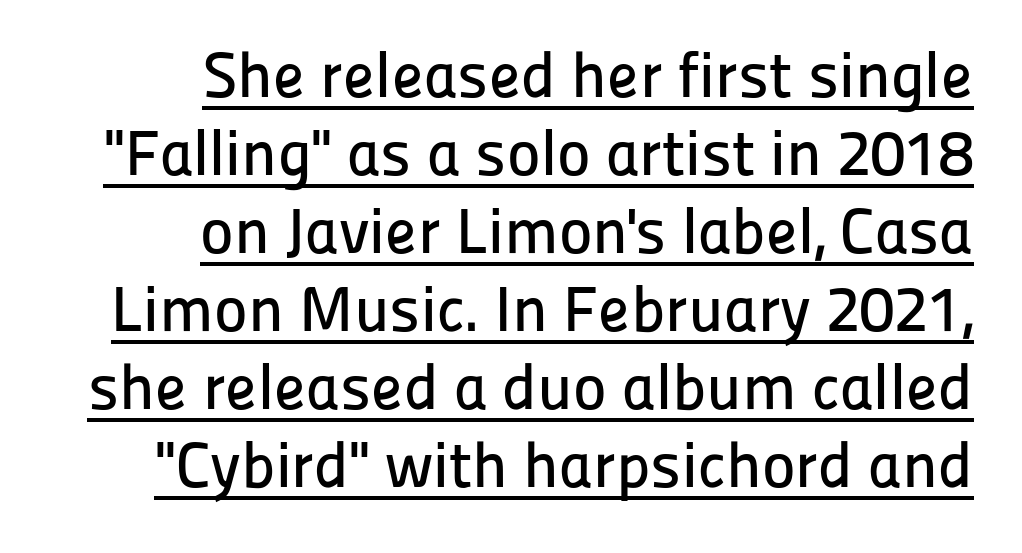
Q: Is the text italic (slanted)? A: No, it is upright.
Q: Is the typeface a serif or a sans-serif typeface? A: Sans-serif.
Q: Is the text underlined? A: Yes.
Q: How is the paragraph aligned? A: Right-aligned.
Q: Is the spacing between letters normal or unusually wide? A: Normal.
Q: Width (condensed, normal, or wide)? A: Normal.
Q: Stroke contrast? A: Low.
Q: x-height? A: Medium.
Q: Monospaced? A: No.
